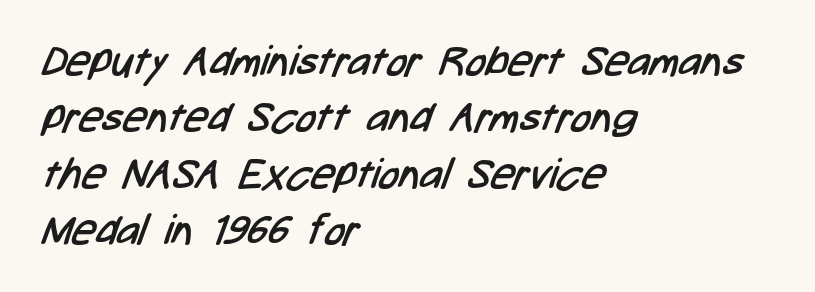
Short note: letters normally spaced. Each row of text sits above clean, open space. Proportional: the letters do not fall into vertical columns. These lines are composed in type without serifs.
